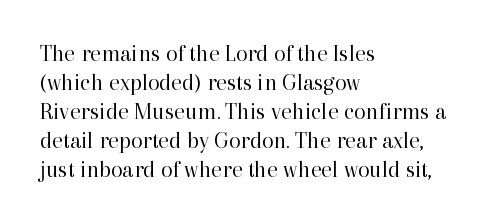
The strokes carry an ordinary text weight at most. Default kerning and tracking; the words read as compact shapes. The gap between lines stays unmarked. Does the lettering tilt? It doesn't — this is upright.
